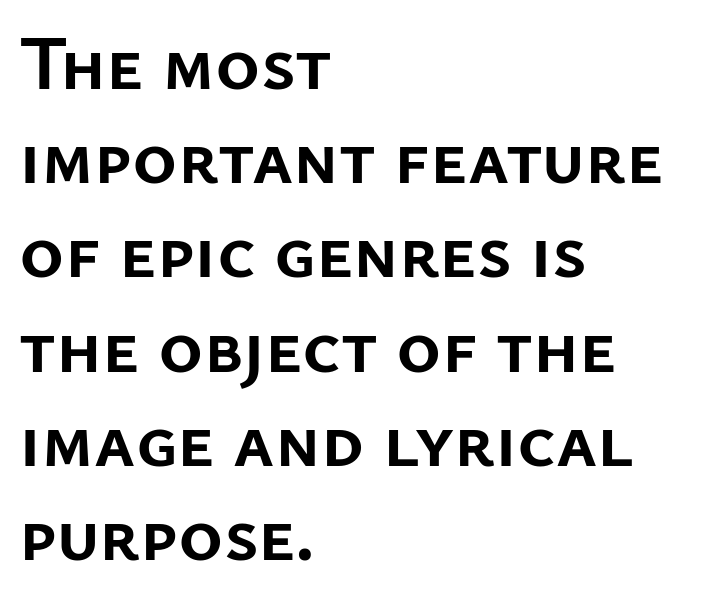
Its strokes are broad and dark, the hallmark of bold type. Varying glyph widths throughout — classic text-font behaviour. Does the copy run flush right? No — it runs flush left. Here the glyphs are tracked normally, forming tight word shapes. The axis of the letterforms is exactly vertical. No word sits above an underline.
